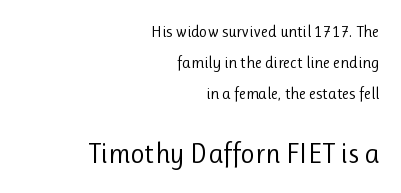
The rendering shows plain stroke endings on the letterforms — a sans-serif design. This sample uses plain, unmodified letter spacing. Visually, the bottom section dominates because its glyphs are scaled up. Horizontal bands of white between lines are thick stripes.
